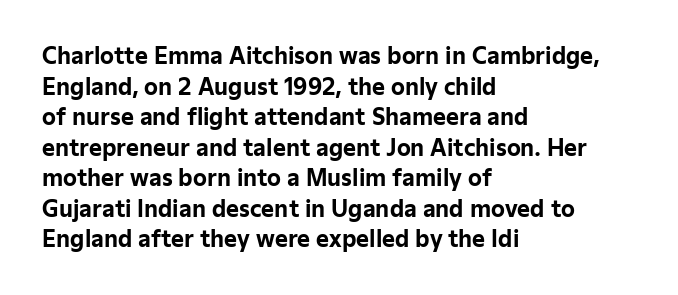
If you drew a line through each stem, it would be perfectly vertical. A normal amount of white space separates one row of letters from the next. Unmarked baselines from the first word to the last. Pretty heavy lettering here — definitely bold. The paragraph has a hard left edge and a soft right edge. These lines keep a tight, regular rhythm from letter to letter.
